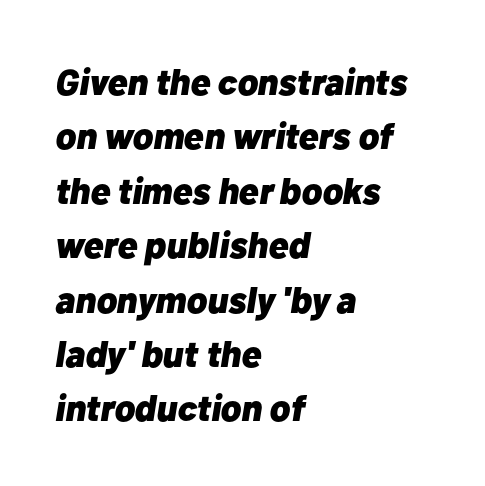
You can tell it's italic because the verticals aren't actually vertical. Look at the stroke-to-counter ratio: heavy, a bold. A student would call this left alignment; a typographer would say flush left, rag right. These lines are rendered in a variable-pitch font. What stands out about the letter spacing? Nothing — it is the standard amount.
